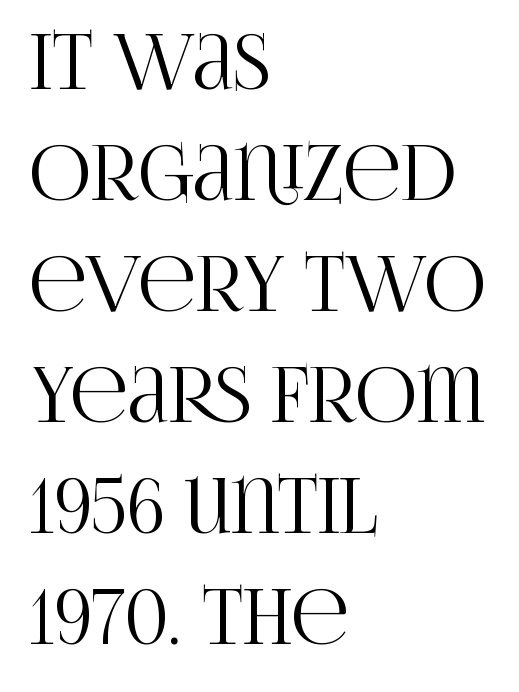
{"serif": "yes", "italic": "no", "width": "condensed", "stroke_contrast": "high", "x_height": "large", "monospaced": "no", "underline": "no", "align": "left", "line_spacing": "normal", "line_spacing_ratio": 1.46, "letter_spacing": "normal", "letter_spacing_em": 0.0, "glyph_px": 76}
